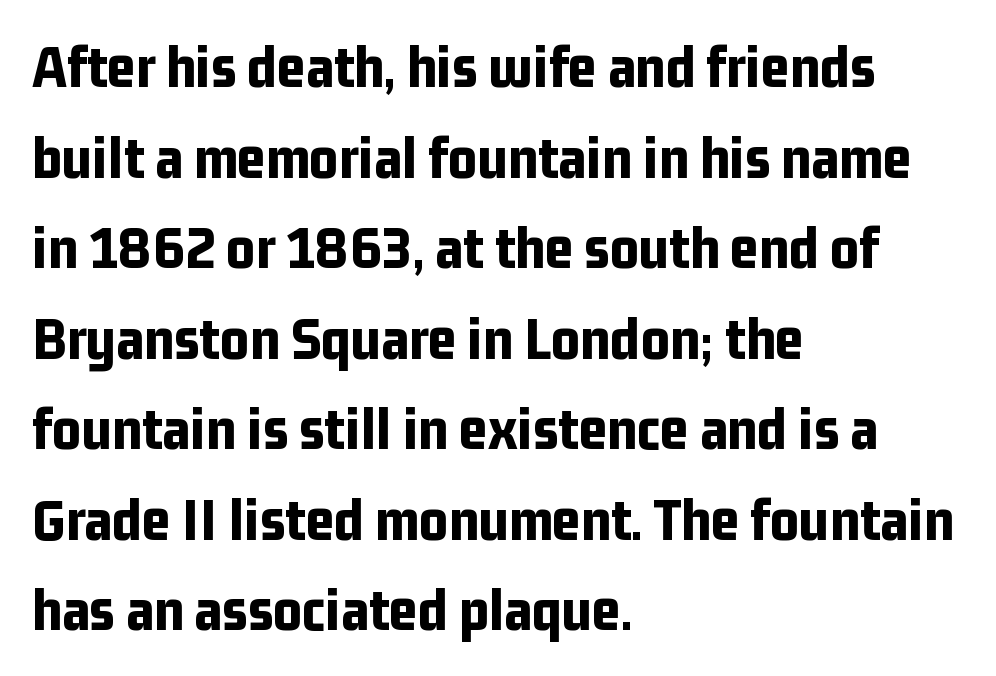
{"serif": "no", "italic": "no", "bold": "yes", "weight": "bold", "width": "condensed", "stroke_contrast": "low", "x_height": "medium", "monospaced": "no", "underline": "no", "align": "left", "line_spacing": "normal", "line_spacing_ratio": 1.46, "letter_spacing": "normal", "letter_spacing_em": 0.0, "glyph_px": 62}
